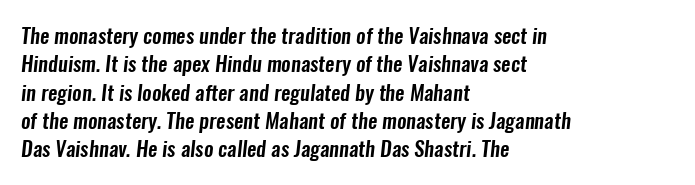
Each word holds together tightly as a unit, with standard inter-letter gaps. In terms of leading, this rendering sits right in the middle. Horizontally, the lines are justified to the leading edge only. Letters rest on an invisible, unmarked baseline.
